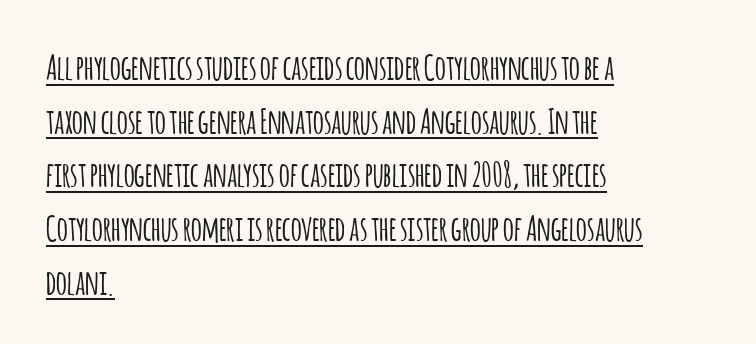
The line-height multiplier appears to be the usual default. Students, observe the line beneath the letters — that is underlining. Think of a printed novel: that variable character pitch is what you see here. Casual observation: everything's shoved over to the left. You can tell it's not italic because the verticals are truly vertical. The face used here is rendered with its standard letterfit.
